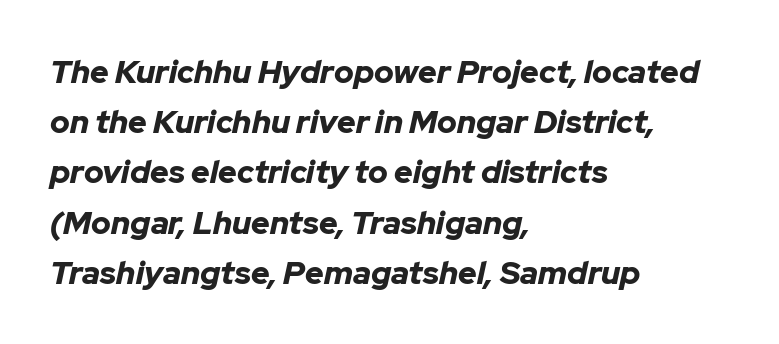
{"italic": "yes", "lean": "right", "slant_degrees": 12, "bold": "yes", "weight": "bold", "width": "normal", "stroke_contrast": "low", "x_height": "medium", "monospaced": "no", "underline": "no", "align": "left", "line_spacing": "normal", "line_spacing_ratio": 1.57, "letter_spacing": "normal", "letter_spacing_em": 0.0, "glyph_px": 32}
